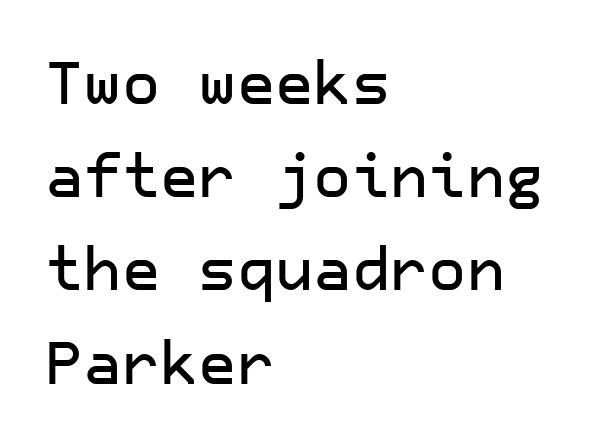
Is the block centered? No — it sits flush against the left margin. The characters display no serif detailing; their extremities are plain. This block has exactly the height ordinary leading produces. Nobody touched the tracking dial on this one. When letters stand straight like this, we call the style roman or upright. The strip under each line holds only bare page.
